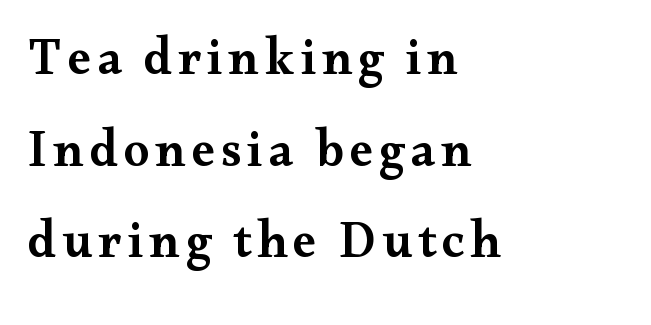
{"serif": "yes", "italic": "no", "bold": "semi", "weight": "semibold", "width": "wide", "stroke_contrast": "medium", "x_height": "small", "monospaced": "no", "underline": "no", "align": "left", "line_spacing_ratio": 1.76, "glyph_px": 52}
